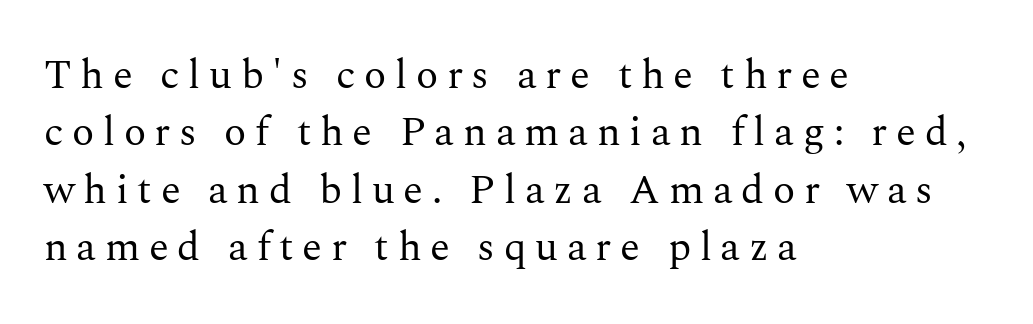
The image shows 41 px regular-weight serif type, upright; set left-aligned, normal line spacing (1.4x), unusually wide letter spacing (+0.21 em), not underlined; medium stroke contrast and a medium x-height.
